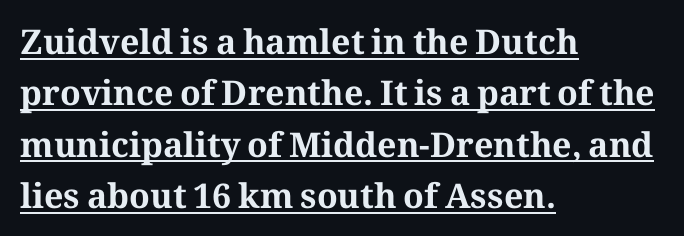
Q: Is the text bold? A: Yes.
Q: Is the text italic (slanted)? A: No, it is upright.
Q: Is the typeface a serif or a sans-serif typeface? A: Serif.
Q: Is the text underlined? A: Yes.
Q: How is the paragraph aligned? A: Left-aligned.
Q: Is the spacing between letters normal or unusually wide? A: Normal.
Q: Is the spacing between lines tight, normal or loose? A: Normal.
Q: Width (condensed, normal, or wide)? A: Normal.
Q: Stroke contrast? A: Medium.
Q: x-height? A: Medium.
Q: Monospaced? A: No.
